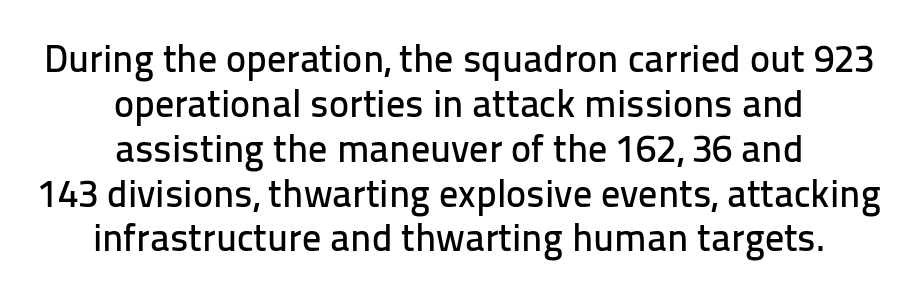
The image shows 38 px sans-serif type, upright; set centered, line spacing 1.18x, normal letter spacing, not underlined; low stroke contrast and a medium x-height.
